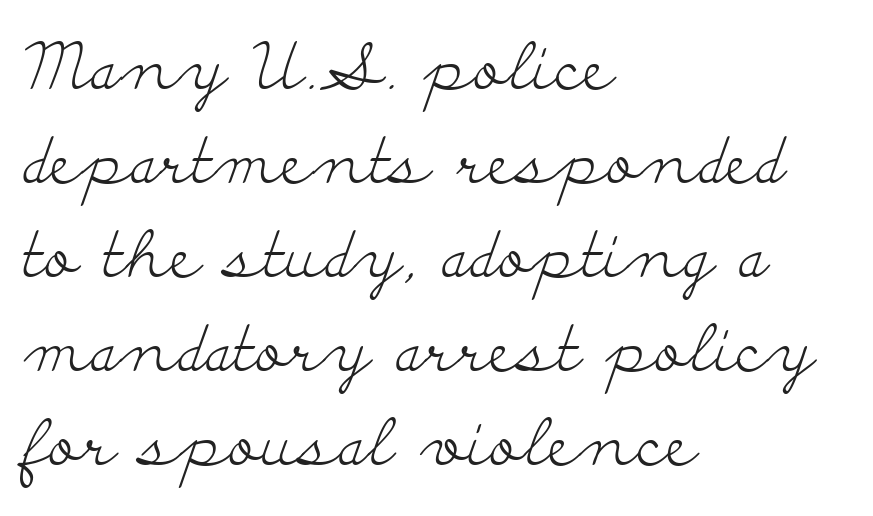
Has an underline been added? It has not. The block of text has a typical density, with ordinary space between rows. These glyphs show unthickened strokes, regular width or finer. Horizontal alignment here is leftward, the default for most running prose. The passage shown is typed in a proportional face where columns would drift.
